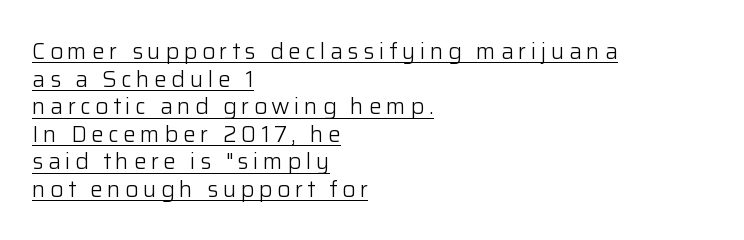
A light-to-regular cut is what we see here. Left-aligned paragraph, ragged on the right. Posture: upright roman. This is underlined copy, the kind a proofreader might mark for attention.
